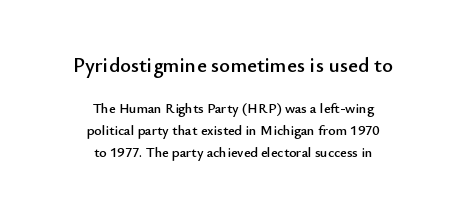
The image shows 21 px text type, upright; set centered, normal line spacing (1.55x), normal letter spacing, not underlined; the first (top) block is 1.5x larger.
